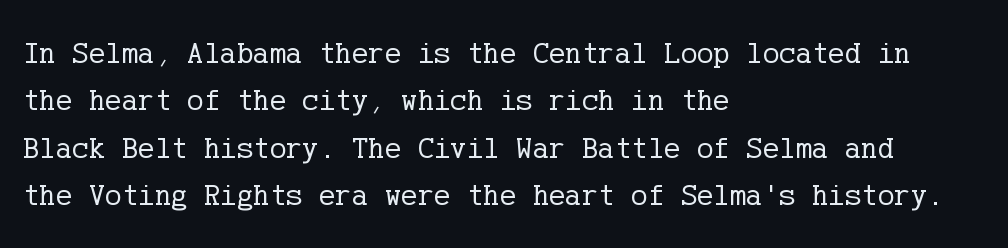
Q: Is the text bold? A: No.
Q: Is the text italic (slanted)? A: No, it is upright.
Q: Is the typeface a serif or a sans-serif typeface? A: Serif.
Q: Is the text underlined? A: No.
Q: How is the paragraph aligned? A: Left-aligned.
Q: Is the spacing between letters normal or unusually wide? A: Normal.
Q: Is the spacing between lines tight, normal or loose? A: Normal.
Q: Width (condensed, normal, or wide)? A: Normal.
Q: Stroke contrast? A: Low.
Q: x-height? A: Medium.
